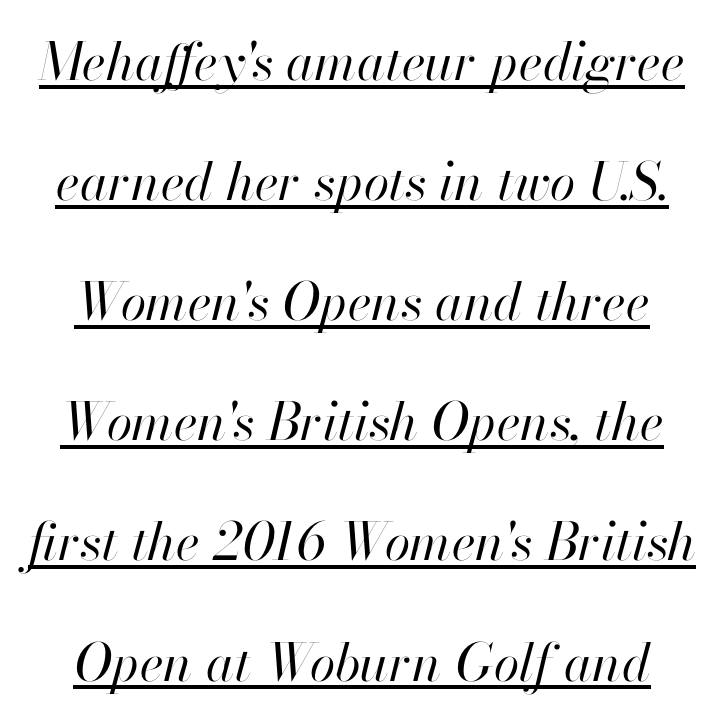
Q: Is the text bold? A: No.
Q: Is the text italic (slanted)? A: Yes, it leans right by about 13 degrees.
Q: Is the text underlined? A: Yes.
Q: How is the paragraph aligned? A: Centered.
Q: Is the spacing between letters normal or unusually wide? A: Normal.
Q: Is the spacing between lines tight, normal or loose? A: Loose.
Q: Width (condensed, normal, or wide)? A: Normal.
Q: Stroke contrast? A: High.
Q: x-height? A: Small.
Q: Monospaced? A: No.
